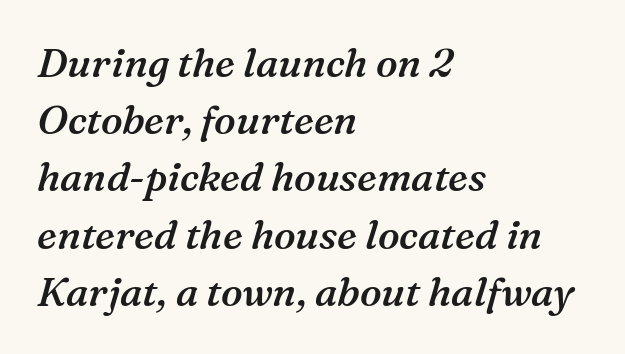
Has an underline been added? It has not. The letters carry serifs — small finishing strokes at the ends of their stems. A typesetter would call this proportional, since set widths differ per character. The paragraph has a hard left edge and a soft right edge. The face used here has a pronounced slope to its letters.
